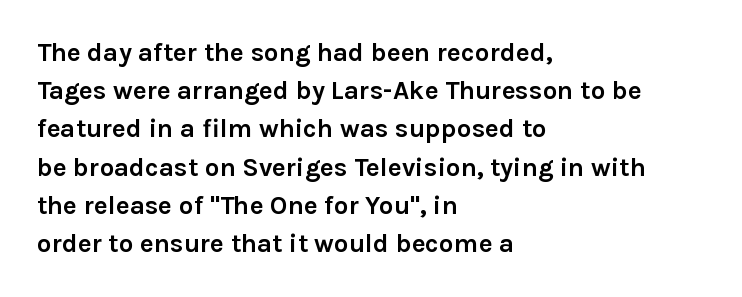
One glance says typical: line gaps are just what's usual. Students, note that the glyphs here touch the page at normal intervals. When letters stand straight like this, we call the style roman or upright. The string is rendered with underlining switched off. Casual observation: everything's shoved over to the left.
